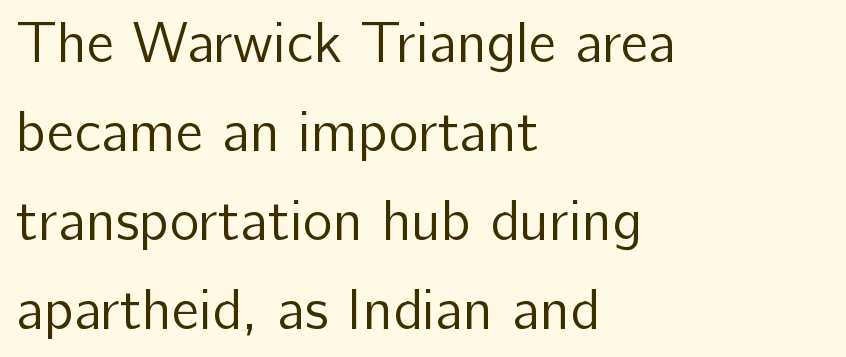
Q: Is the text bold? A: No.
Q: Is the text italic (slanted)? A: No, it is upright.
Q: Is the typeface a serif or a sans-serif typeface? A: Sans-serif.
Q: Is the text underlined? A: No.
Q: How is the paragraph aligned? A: Left-aligned.
Q: Is the spacing between letters normal or unusually wide? A: Normal.
Q: Is the spacing between lines tight, normal or loose? A: Normal.
Q: Width (condensed, normal, or wide)? A: Normal.
Q: Stroke contrast? A: Low.
Q: x-height? A: Medium.
Q: Monospaced? A: No.
